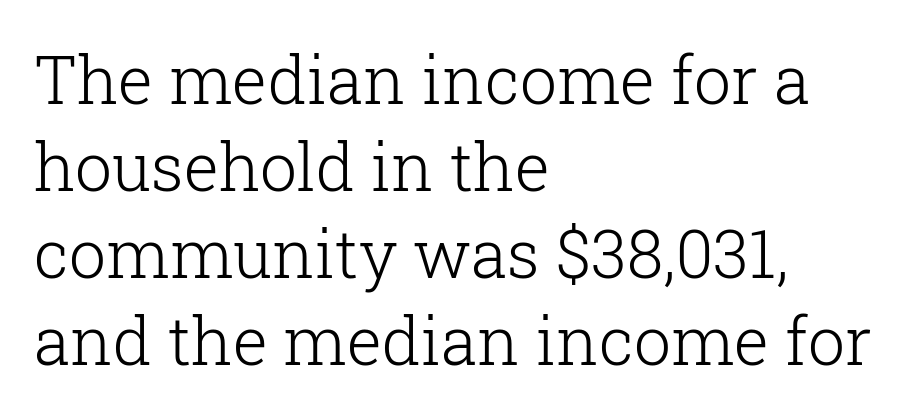
Inter-character spacing is left at the font's built-in metrics. Stems and bowls with no extra thickness — not bold. If you drew a ruler down the left edge, every line would touch it. Lines of text with bare space underneath.
